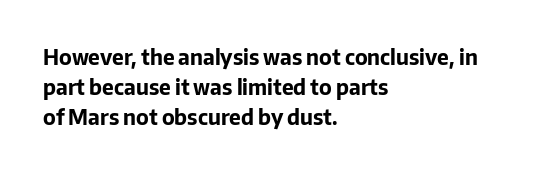
A bare baseline throughout the passage. Heavy-handed strokes throughout: this text is bold. Style check: upright. The setting favours the left margin, as ordinary paragraphs usually do. How are the letters spaced? Ordinarily, with no added tracking.
